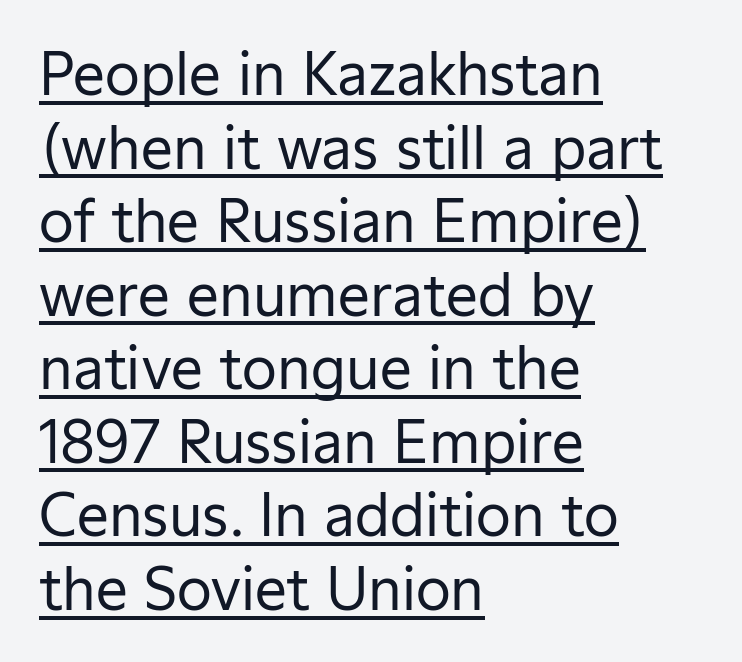
The image shows 57 px regular-weight sans-serif type, upright; set left-aligned, normal line spacing (1.29x), normal letter spacing, underlined; low stroke contrast and a medium x-height.
